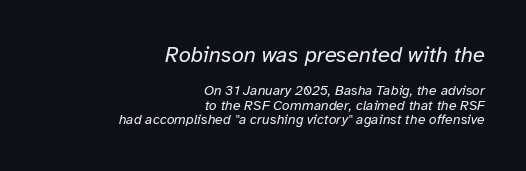
{"italic": "yes", "lean": "right", "slant_degrees": 12, "bold": "no", "underline": "no", "align": "right", "line_spacing": "tight", "line_spacing_ratio": 1.03, "letter_spacing": "normal", "letter_spacing_em": 0.0, "larger_block": "first", "size_ratio": 1.57, "glyph_px": 22}
